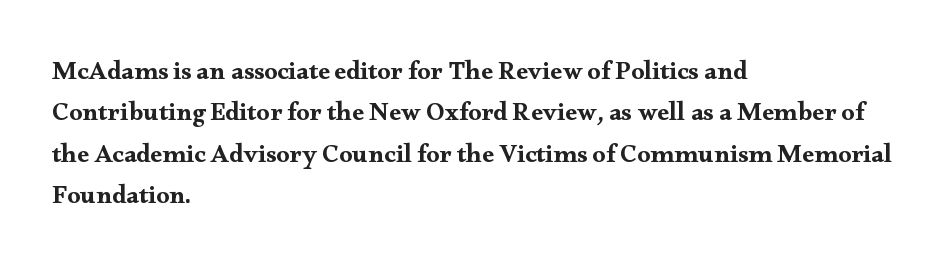
Honestly, there is no underline to notice here at all. Nothing unusual about the tracking: characters are spaced as the font intends. These lines stack with their left ends in a neat column. Posture: vertical. Normally led — the rows are evenly, conventionally spaced.
